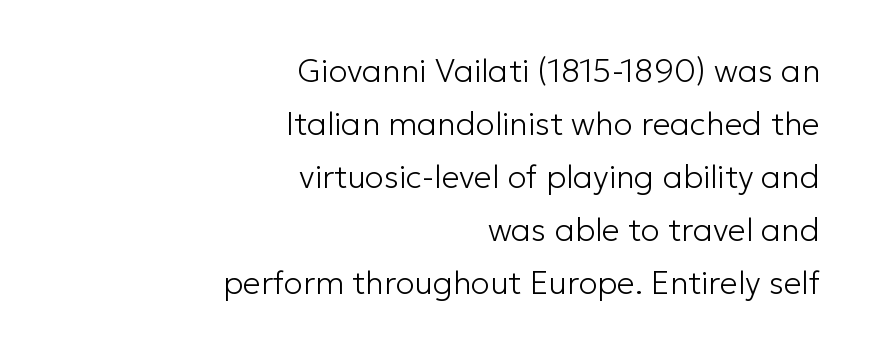
Q: Is the text bold? A: No.
Q: Is the text italic (slanted)? A: No, it is upright.
Q: Is the typeface a serif or a sans-serif typeface? A: Sans-serif.
Q: Is the text underlined? A: No.
Q: How is the paragraph aligned? A: Right-aligned.
Q: Is the spacing between letters normal or unusually wide? A: Normal.
Q: Is the spacing between lines tight, normal or loose? A: Normal.
Q: Width (condensed, normal, or wide)? A: Normal.
Q: Stroke contrast? A: Low.
Q: x-height? A: Medium.
Q: Monospaced? A: No.
